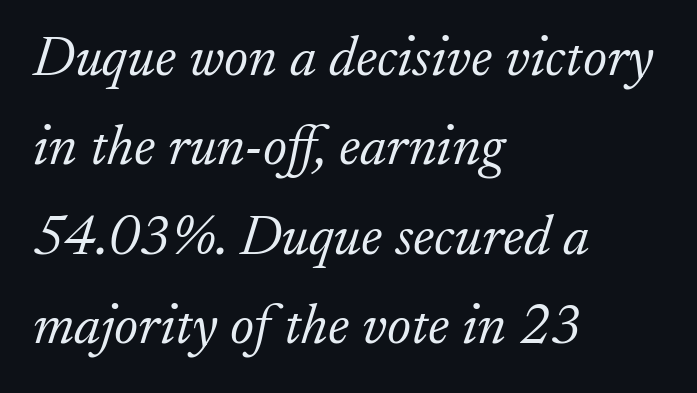
{"serif": "yes", "italic": "yes", "lean": "right", "slant_degrees": 17, "bold": "no", "weight": "light", "width": "normal", "stroke_contrast": "low", "x_height": "small", "monospaced": "no", "underline": "no", "align": "left", "line_spacing": "normal", "line_spacing_ratio": 1.57, "letter_spacing": "normal", "letter_spacing_em": 0.0, "glyph_px": 57}
